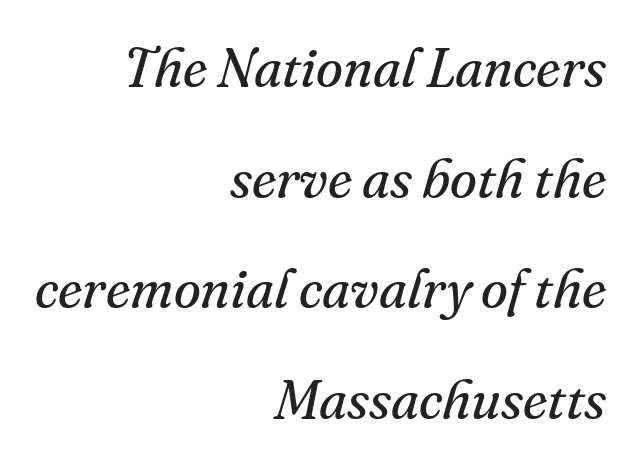
Examine the stroke ends and you'll spot serifs. Stem width sits at or under what a default text font uses. Think of a printed novel: that variable character pitch is what you see here. Yep, that's italic — everything's leaning. In CSS terms this would be text-align: right. Does the leading feel generous? Absolutely, it's lavish.
